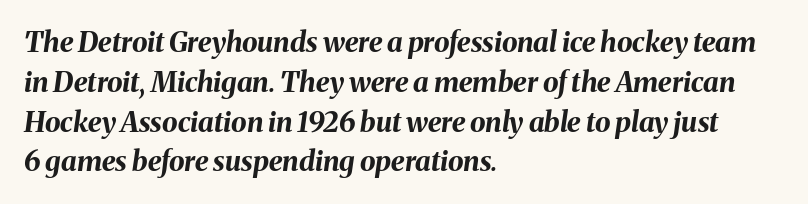
{"italic": "yes", "lean": "right", "slant_degrees": 8, "bold": "yes", "weight": "bold", "width": "normal", "stroke_contrast": "medium", "x_height": "medium", "monospaced": "no", "underline": "no", "align": "left", "line_spacing": "normal", "line_spacing_ratio": 1.42, "letter_spacing": "normal", "letter_spacing_em": 0.0, "glyph_px": 28}
